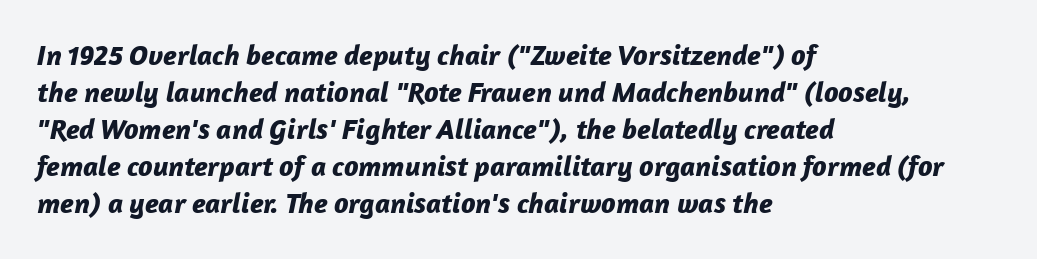
The image shows 29 px bold type, italic (leaning right); set left-aligned, normal line spacing (1.28x), normal letter spacing, not underlined; low stroke contrast and a medium x-height.
